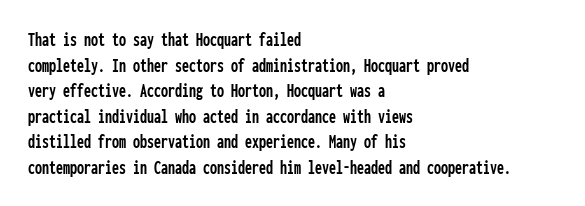
The image shows 20 px text type, upright; set left-aligned, normal line spacing (1.28x), normal letter spacing, not underlined.
